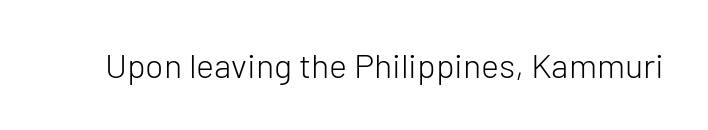
Q: Is the text bold? A: No.
Q: Is the text italic (slanted)? A: No, it is upright.
Q: Is the typeface a serif or a sans-serif typeface? A: Sans-serif.
Q: Is the text underlined? A: No.
Q: Is the spacing between letters normal or unusually wide? A: Normal.
Q: Width (condensed, normal, or wide)? A: Normal.
Q: Stroke contrast? A: Low.
Q: x-height? A: Medium.
Q: Monospaced? A: No.
